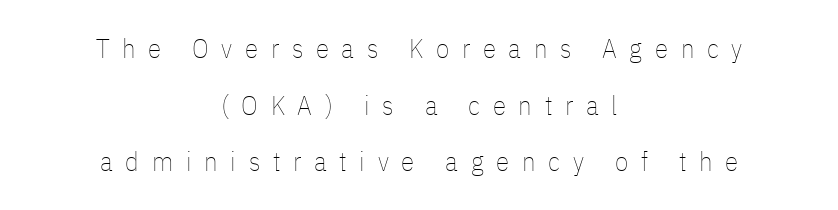
{"italic": "no", "bold": "no", "underline": "no", "align": "center", "line_spacing": "loose", "line_spacing_ratio": 2.1, "letter_spacing": "wide", "letter_spacing_em": 0.47, "glyph_px": 27}
